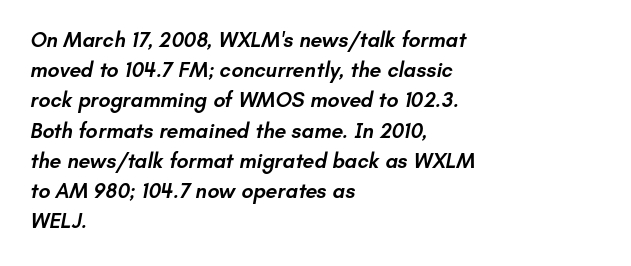
Q: Is the text bold? A: Semi-bold.
Q: Is the text underlined? A: No.
Q: How is the paragraph aligned? A: Left-aligned.
Q: Is the spacing between letters normal or unusually wide? A: Normal.
Q: Is the spacing between lines tight, normal or loose? A: Normal.
